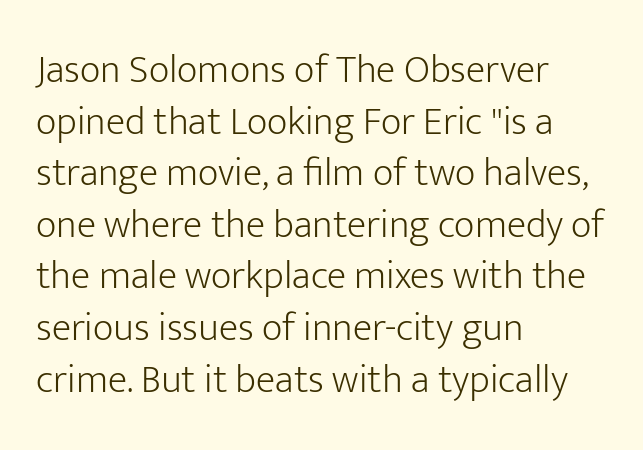
{"serif": "no", "italic": "no", "bold": "no", "weight": "light", "width": "normal", "stroke_contrast": "low", "x_height": "medium", "monospaced": "no", "underline": "no", "align": "left", "line_spacing": "normal", "line_spacing_ratio": 1.29, "letter_spacing": "normal", "letter_spacing_em": 0.0, "glyph_px": 40}
